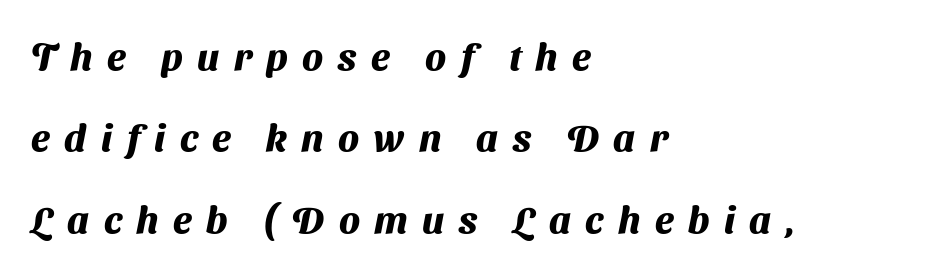
The image shows 38 px heavy sans-serif type; set left-aligned, loose line spacing (2.14x), unusually wide letter spacing (+0.38 em), not underlined; medium stroke contrast and a medium x-height.
